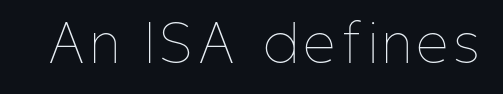
Q: Is the text bold? A: No.
Q: Is the text italic (slanted)? A: No, it is upright.
Q: Is the text underlined? A: No.
Q: Width (condensed, normal, or wide)? A: Condensed.
Q: Stroke contrast? A: Low.
Q: x-height? A: Medium.
Q: Monospaced? A: No.
